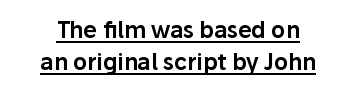
The image shows 22 px text type, upright; set normal line spacing (1.46x), normal letter spacing, underlined.
